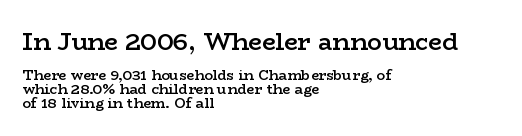
The image shows 24 px text type, upright; set left-aligned, tight line spacing (0.97x), normal letter spacing, not underlined; the first (top) block is 1.71x larger.
